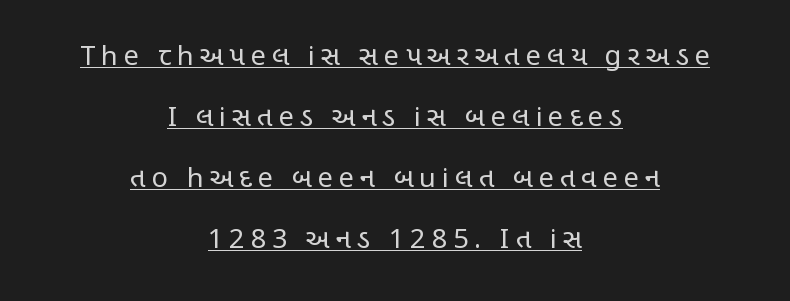
Q: Is the text bold? A: No.
Q: Is the text italic (slanted)? A: No, it is upright.
Q: Is the text underlined? A: Yes.
Q: How is the paragraph aligned? A: Centered.
Q: Is the spacing between letters normal or unusually wide? A: Unusually wide.
Q: Is the spacing between lines tight, normal or loose? A: Loose.
